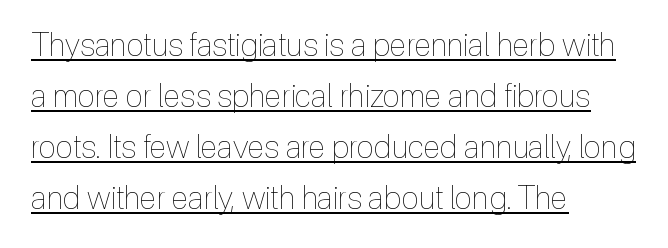
The image shows 32 px thin, condensed type, upright; set left-aligned, normal line spacing (1.59x), normal letter spacing, underlined; a medium x-height.
